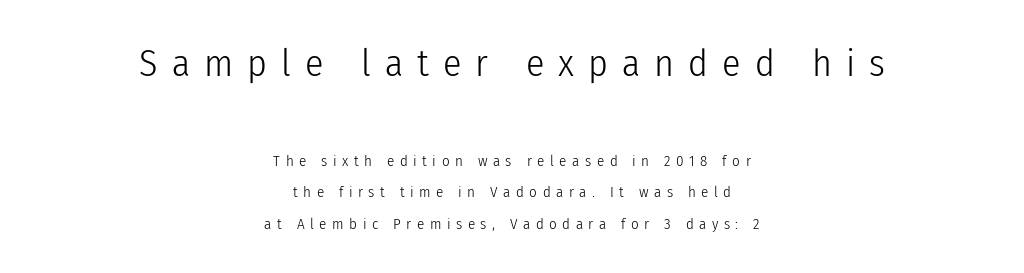
{"serif": "no", "italic": "no", "bold": "no", "weight": "light", "width": "condensed", "stroke_contrast": "low", "x_height": "medium", "monospaced": "no", "underline": "no", "align": "center", "line_spacing": "loose", "line_spacing_ratio": 2.11, "letter_spacing": "wide", "letter_spacing_em": 0.37, "larger_block": "first", "size_ratio": 2.53, "glyph_px": 38}
